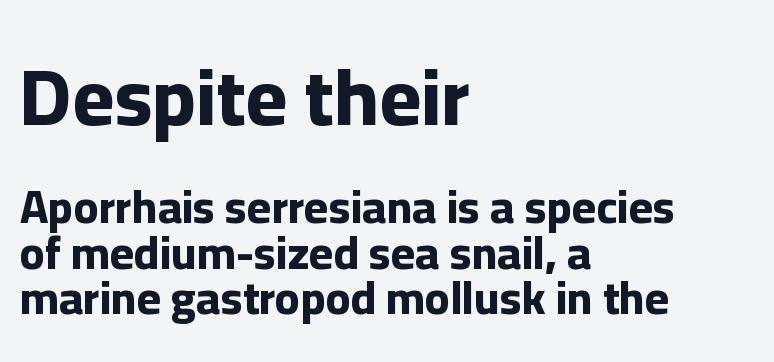
The image shows 80 px bold sans-serif type, upright; set left-aligned, tight line spacing (0.99x), normal letter spacing, not underlined; the first (top) block is 1.74x larger; low stroke contrast and a medium x-height.
